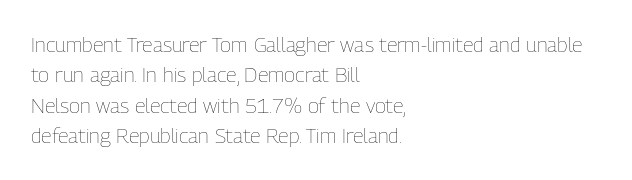
Letter spacing: default. Ink coverage per letter is moderate at most. The rag falls on the right side of this text block. Descenders are the only things crossing below the line. This block has exactly the height ordinary leading produces. This is the regular roman posture of the typeface.
